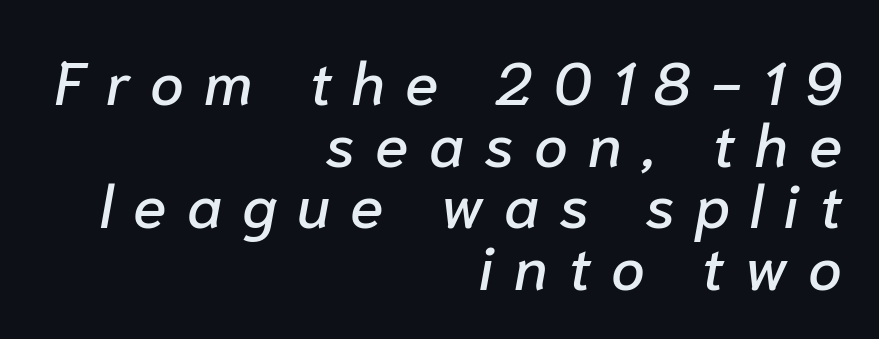
Q: Is the text italic (slanted)? A: Yes, it leans right by about 10 degrees.
Q: Is the text underlined? A: No.
Q: How is the paragraph aligned? A: Right-aligned.
Q: Is the spacing between letters normal or unusually wide? A: Unusually wide.
Q: Is the spacing between lines tight, normal or loose? A: Tight.
Q: Width (condensed, normal, or wide)? A: Normal.
Q: Stroke contrast? A: Low.
Q: x-height? A: Medium.
Q: Monospaced? A: No.
